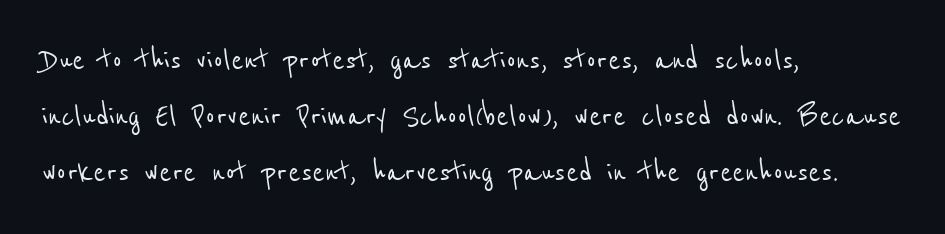
Inter-character spacing is left at the font's built-in metrics. Line beginnings align vertically; line endings do not. Regular leading. No word sits above an underline.
